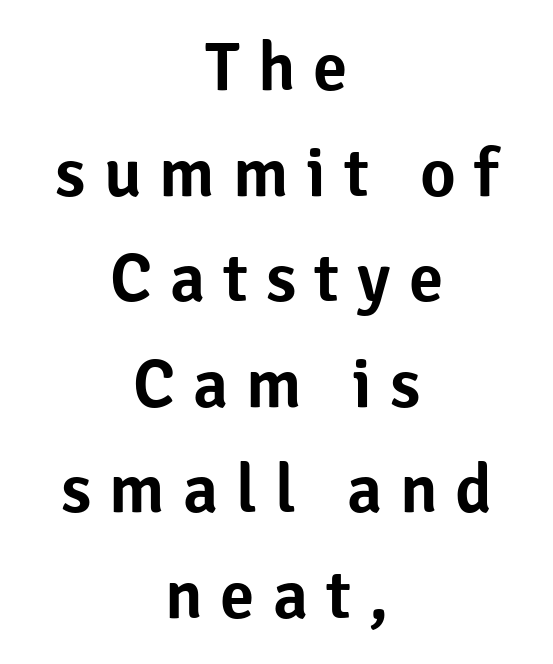
{"serif": "no", "italic": "no", "width": "normal", "stroke_contrast": "low", "x_height": "medium", "monospaced": "no", "underline": "no", "align": "center", "line_spacing": "normal", "line_spacing_ratio": 1.53, "letter_spacing": "wide", "letter_spacing_em": 0.26, "glyph_px": 69}
